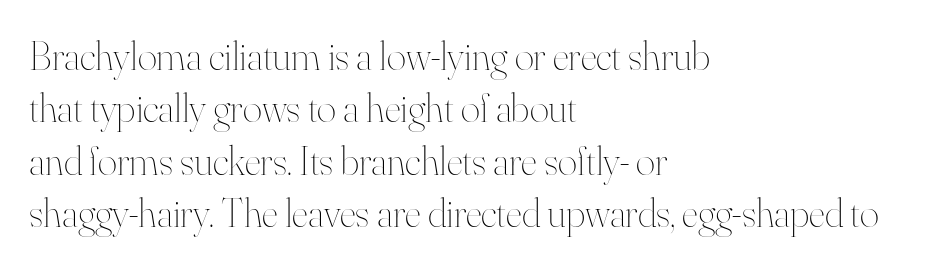
The image shows 41 px thin type, upright; set left-aligned, normal line spacing (1.28x), normal letter spacing, not underlined; high stroke contrast and a small x-height.
